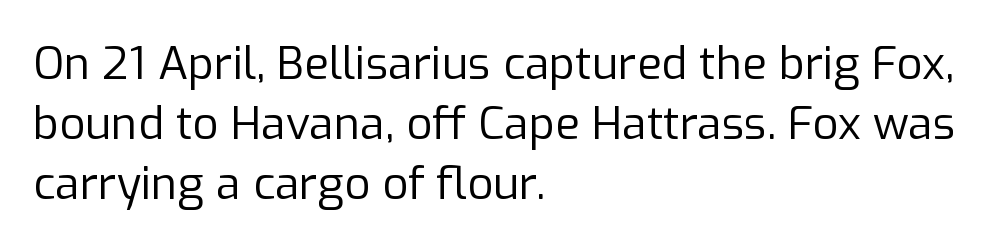
Q: Is the text bold? A: No.
Q: Is the text italic (slanted)? A: No, it is upright.
Q: Is the typeface a serif or a sans-serif typeface? A: Sans-serif.
Q: Is the text underlined? A: No.
Q: How is the paragraph aligned? A: Left-aligned.
Q: Is the spacing between letters normal or unusually wide? A: Normal.
Q: Is the spacing between lines tight, normal or loose? A: Normal.
Q: Width (condensed, normal, or wide)? A: Normal.
Q: Stroke contrast? A: Low.
Q: x-height? A: Medium.
Q: Monospaced? A: No.
